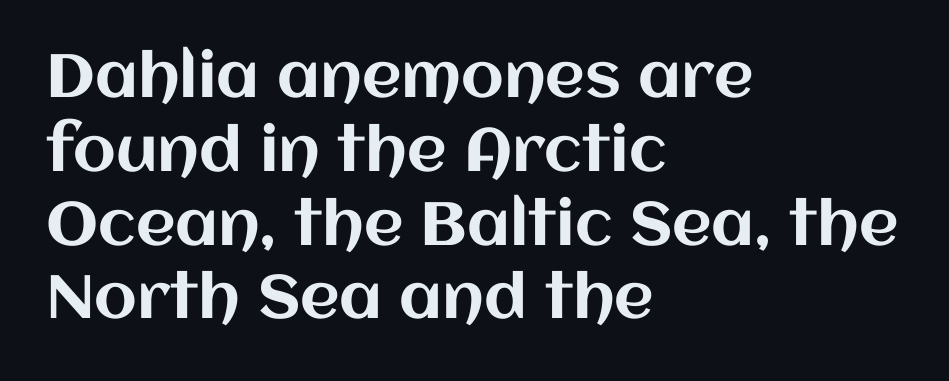
The image shows 61 px text type, upright; set left-aligned, line spacing 1.21x, normal letter spacing, not underlined; medium stroke contrast and a large x-height.
